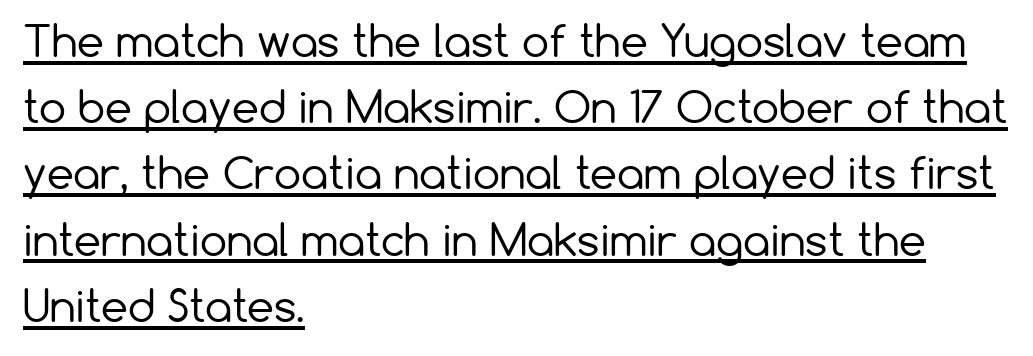
Q: Is the text bold? A: No.
Q: Is the text italic (slanted)? A: No, it is upright.
Q: Is the typeface a serif or a sans-serif typeface? A: Sans-serif.
Q: Is the text underlined? A: Yes.
Q: How is the paragraph aligned? A: Left-aligned.
Q: Is the spacing between letters normal or unusually wide? A: Normal.
Q: Is the spacing between lines tight, normal or loose? A: Normal.
Q: Width (condensed, normal, or wide)? A: Normal.
Q: Stroke contrast? A: Low.
Q: x-height? A: Medium.
Q: Monospaced? A: No.
